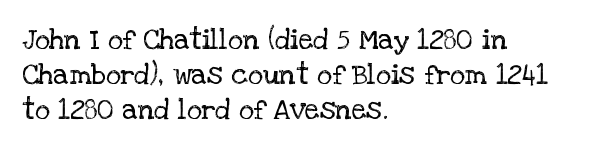
The image shows 29 px regular-weight serif type, upright; set left-aligned, line spacing 1.21x, normal letter spacing, not underlined; low stroke contrast and a large x-height.
